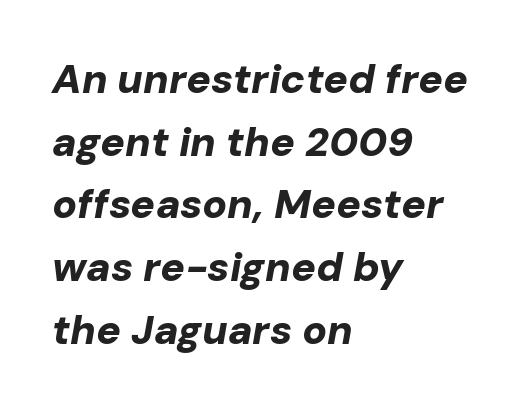
The image shows 41 px bold type, italic (leaning right); set left-aligned, normal line spacing (1.53x), normal letter spacing, not underlined; low stroke contrast and a medium x-height.
